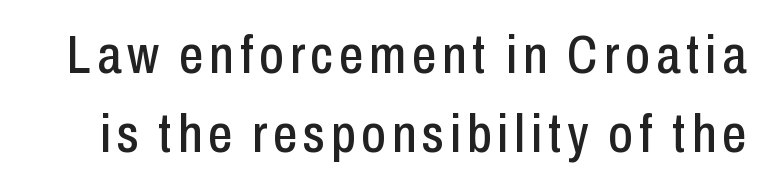
Q: Is the text italic (slanted)? A: No, it is upright.
Q: Is the typeface a serif or a sans-serif typeface? A: Sans-serif.
Q: Is the text underlined? A: No.
Q: Is the spacing between lines tight, normal or loose? A: Normal.
Q: Width (condensed, normal, or wide)? A: Condensed.
Q: Stroke contrast? A: Low.
Q: x-height? A: Medium.
Q: Monospaced? A: No.
